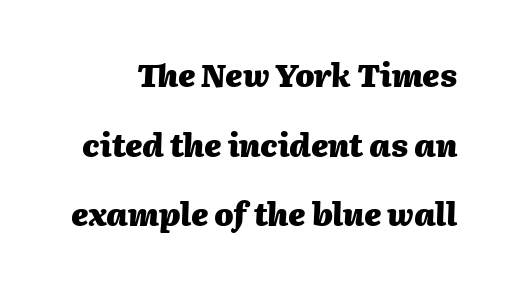
{"italic": "yes", "lean": "right", "slant_degrees": 2, "bold": "yes", "weight": "heavy", "width": "normal", "stroke_contrast": "medium", "x_height": "medium", "monospaced": "no", "underline": "no", "line_spacing": "loose", "line_spacing_ratio": 2.25, "letter_spacing": "normal", "letter_spacing_em": 0.0, "glyph_px": 31}
